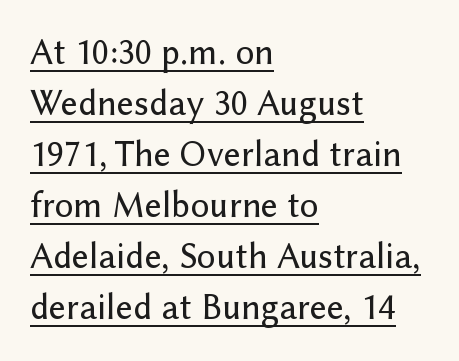
Underline: present. The font family rendered here belongs to the sans-serif group. The space between consecutive lines is moderate. The type is set solid horizontally, with unmodified tracking. The rendering anchors every line to the left-hand side. The typography opts for an upright posture over an oblique one.
